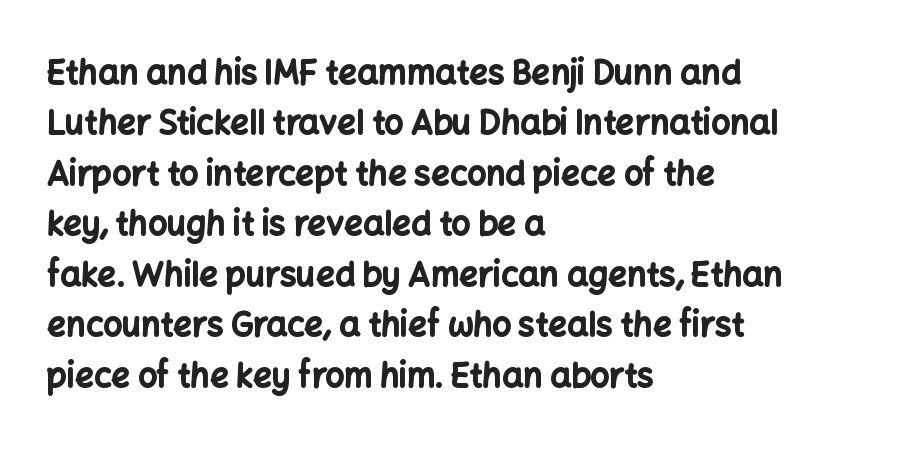
The image shows 33 px bold sans-serif type, upright; set left-aligned, normal line spacing (1.53x), normal letter spacing, not underlined; low stroke contrast and a medium x-height.
